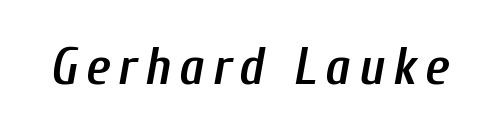
Q: Is the text bold? A: Semi-bold.
Q: Is the text italic (slanted)? A: Yes, it leans right by about 10 degrees.
Q: Is the text underlined? A: No.
Q: Width (condensed, normal, or wide)? A: Condensed.
Q: Stroke contrast? A: Low.
Q: x-height? A: Medium.
Q: Monospaced? A: No.
